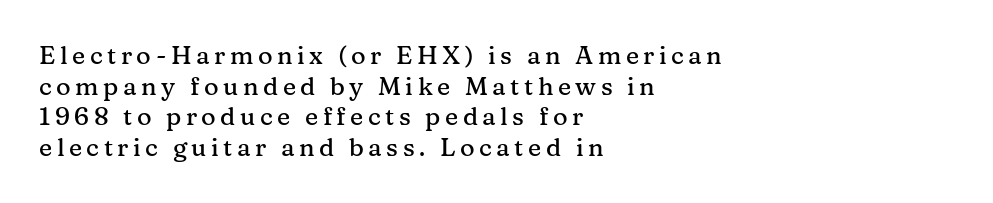
Ascenders rise straight up at ninety degrees. The paragraph shown leans on its left margin. Descenders are the only things crossing below the line.
